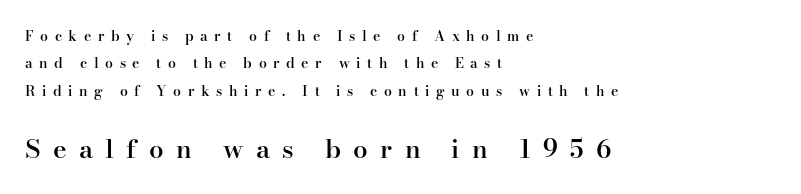
The image shows 26 px text type, upright; set left-aligned, loose line spacing (1.95x), unusually wide letter spacing (+0.47 em), not underlined; the second (bottom) block is 1.86x larger.
